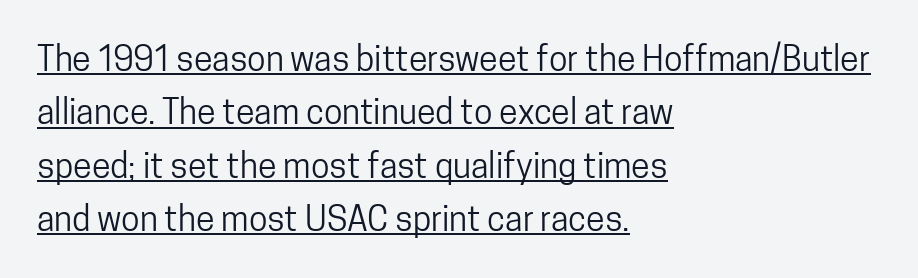
Q: Is the text bold? A: No.
Q: Is the text italic (slanted)? A: No, it is upright.
Q: Is the typeface a serif or a sans-serif typeface? A: Sans-serif.
Q: Is the text underlined? A: Yes.
Q: How is the paragraph aligned? A: Left-aligned.
Q: Is the spacing between letters normal or unusually wide? A: Normal.
Q: Is the spacing between lines tight, normal or loose? A: Normal.
Q: Width (condensed, normal, or wide)? A: Condensed.
Q: Stroke contrast? A: Low.
Q: x-height? A: Medium.
Q: Monospaced? A: No.
